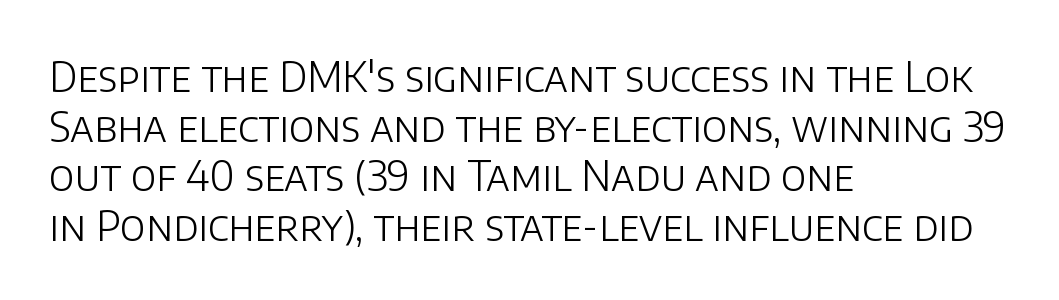
Typographically, this falls in the sans-serif category. The characters are drawn with everyday or finer stroke widths. Each word holds together tightly as a unit, with standard inter-letter gaps. Italic? Not at all — the glyphs are vertical. The ragged edge is on the right, which tells us the setting is flush left.
